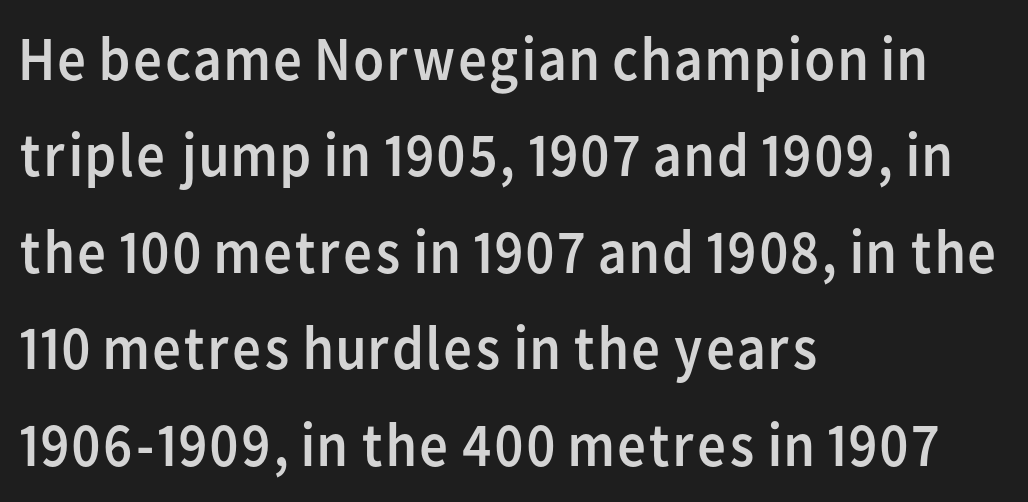
{"serif": "no", "italic": "no", "bold": "no", "weight": "regular", "width": "normal", "stroke_contrast": "low", "x_height": "medium", "monospaced": "no", "underline": "no", "align": "left", "line_spacing": "normal", "line_spacing_ratio": 1.53, "letter_spacing": "normal", "letter_spacing_em": 0.0, "glyph_px": 63}
